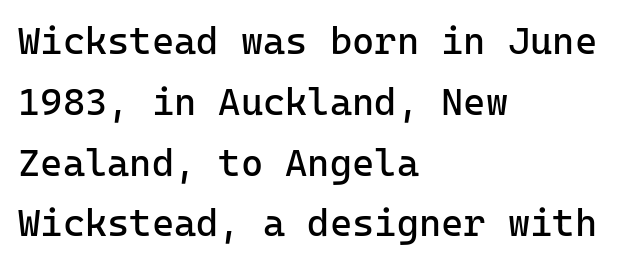
You could count columns in this text — the font is strictly monospaced. If you measured baseline to baseline, you'd find a middling distance. Where is the straight margin? On the left. Look at the bottom of the vertical strokes: they stop flat, with no serifs. A typesetter would call this zero additional tracking. Characters remain perfectly vertical along every line.
